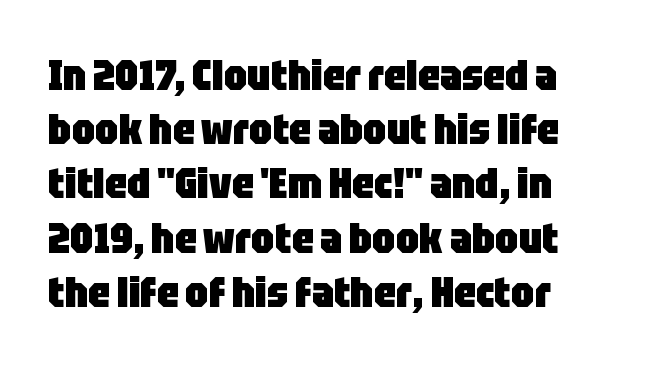
{"serif": "no", "italic": "no", "bold": "yes", "weight": "heavy", "width": "condensed", "stroke_contrast": "low", "x_height": "large", "monospaced": "no", "underline": "no", "line_spacing": "normal", "line_spacing_ratio": 1.29, "letter_spacing": "normal", "letter_spacing_em": 0.0, "glyph_px": 42}
